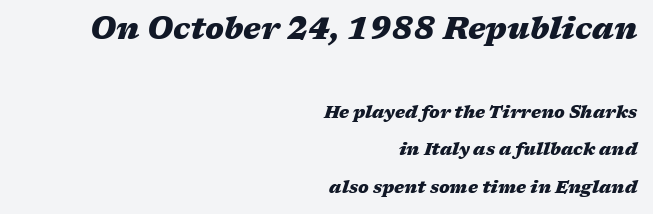
{"italic": "yes", "lean": "right", "slant_degrees": 17, "bold": "yes", "weight": "heavy", "width": "wide", "stroke_contrast": "medium", "x_height": "medium", "monospaced": "no", "underline": "no", "align": "right", "line_spacing": "loose", "line_spacing_ratio": 2.18, "letter_spacing": "normal", "letter_spacing_em": 0.0, "larger_block": "first", "size_ratio": 1.76, "glyph_px": 30}
